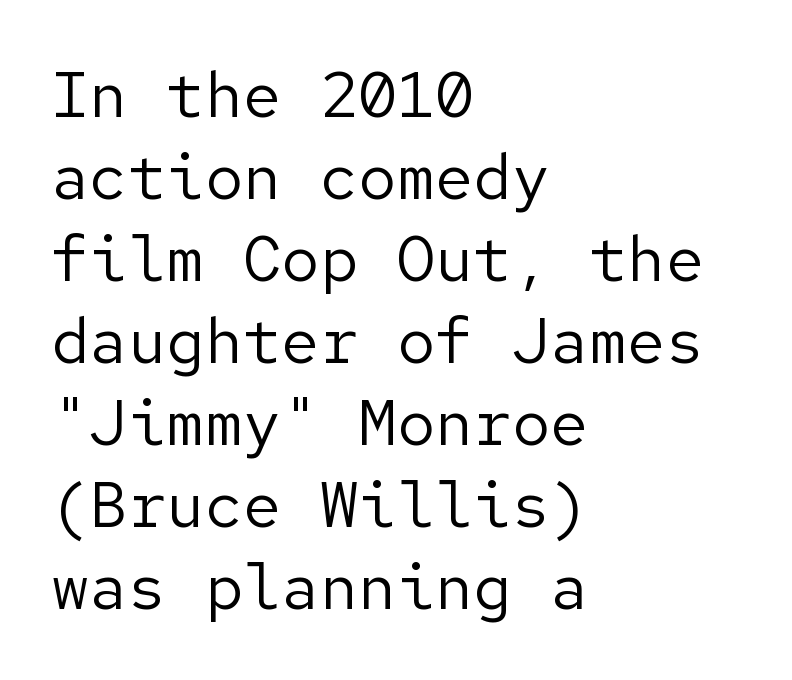
Q: Is the text bold? A: No.
Q: Is the text italic (slanted)? A: No, it is upright.
Q: Is the typeface a serif or a sans-serif typeface? A: Sans-serif.
Q: Is the text underlined? A: No.
Q: How is the paragraph aligned? A: Left-aligned.
Q: Is the spacing between letters normal or unusually wide? A: Normal.
Q: Is the spacing between lines tight, normal or loose? A: Normal.
Q: Width (condensed, normal, or wide)? A: Normal.
Q: Stroke contrast? A: Low.
Q: x-height? A: Medium.
